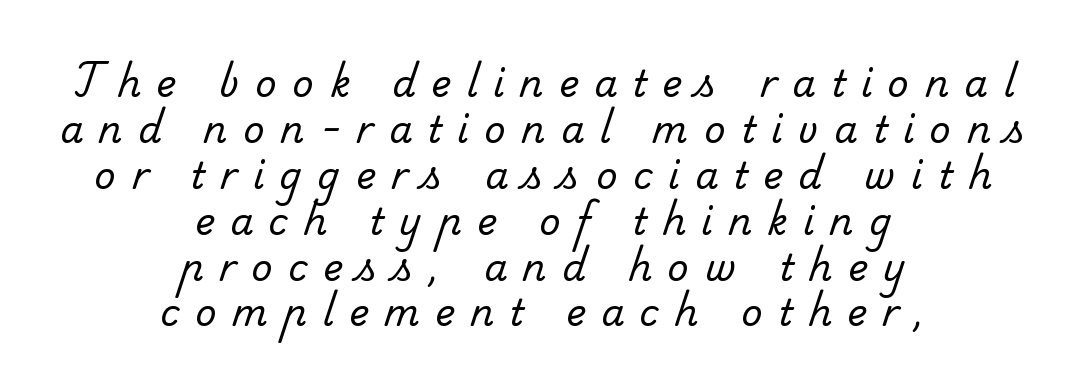
Q: Is the text bold? A: No.
Q: Is the typeface a serif or a sans-serif typeface? A: Serif.
Q: Is the text underlined? A: No.
Q: How is the paragraph aligned? A: Centered.
Q: Is the spacing between letters normal or unusually wide? A: Unusually wide.
Q: Width (condensed, normal, or wide)? A: Normal.
Q: Stroke contrast? A: Low.
Q: x-height? A: Small.
Q: Monospaced? A: No.
